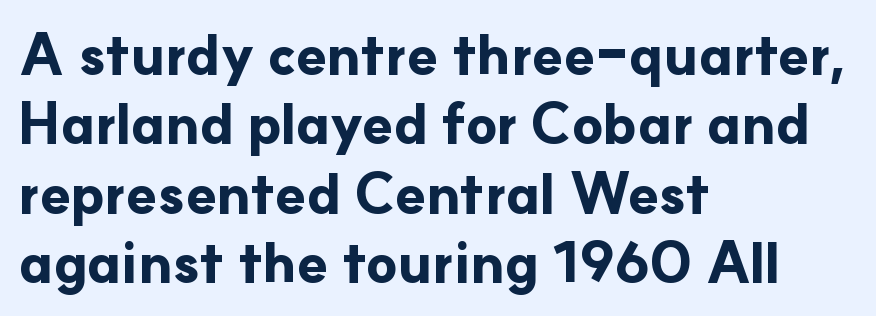
{"serif": "no", "italic": "no", "bold": "yes", "weight": "bold", "width": "normal", "stroke_contrast": "low", "x_height": "small", "monospaced": "no", "underline": "no", "align": "left", "line_spacing_ratio": 1.24, "letter_spacing": "normal", "letter_spacing_em": 0.0, "glyph_px": 56}
